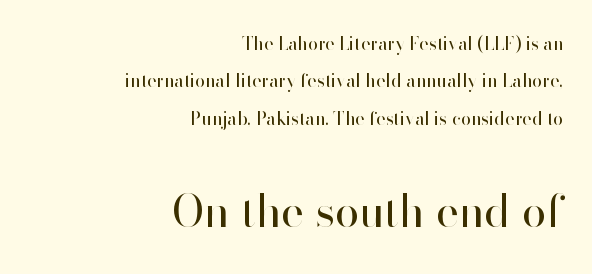
The letterforms sit at book weight or below. Looks like regular typesetting: each glyph gets only the width it needs. Are there feet on the stems? There aren't — it's a sans. The tracking reads as untouched default to a designer's eye.
